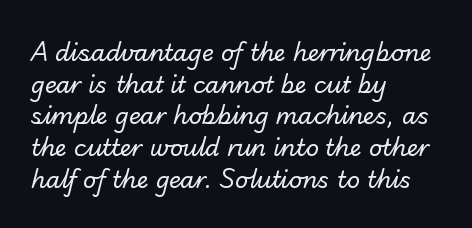
The image shows 23 px text type; set left-aligned, normal line spacing (1.38x), normal letter spacing, not underlined.
